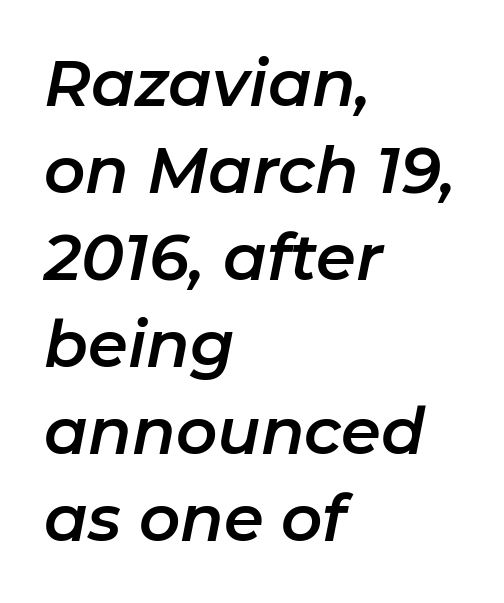
Q: Is the text italic (slanted)? A: Yes, it leans right by about 11 degrees.
Q: Is the text underlined? A: No.
Q: How is the paragraph aligned? A: Left-aligned.
Q: Is the spacing between letters normal or unusually wide? A: Normal.
Q: Is the spacing between lines tight, normal or loose? A: Normal.
Q: Width (condensed, normal, or wide)? A: Normal.
Q: Stroke contrast? A: Low.
Q: x-height? A: Medium.
Q: Monospaced? A: No.
